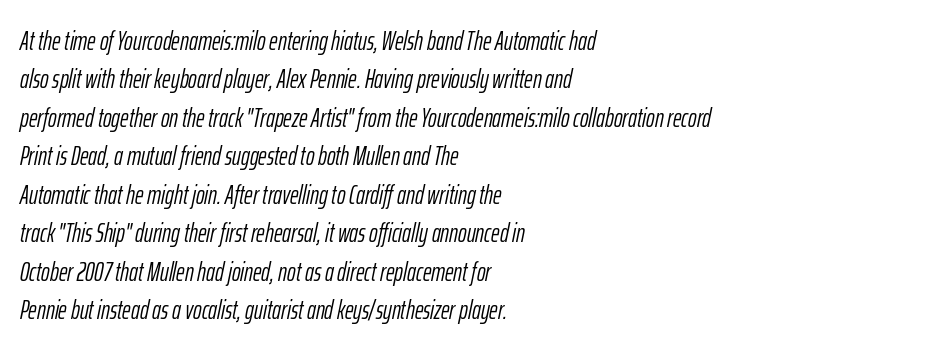
This is not heavy type; no bold has been used. Vertically, the passage feels balanced, rows spaced as you'd expect. Clear beneath every line of the passage. The typesetter chose a ragged-right arrangement here. Is the type slanted? Yes — the strokes lean at a clear angle.
